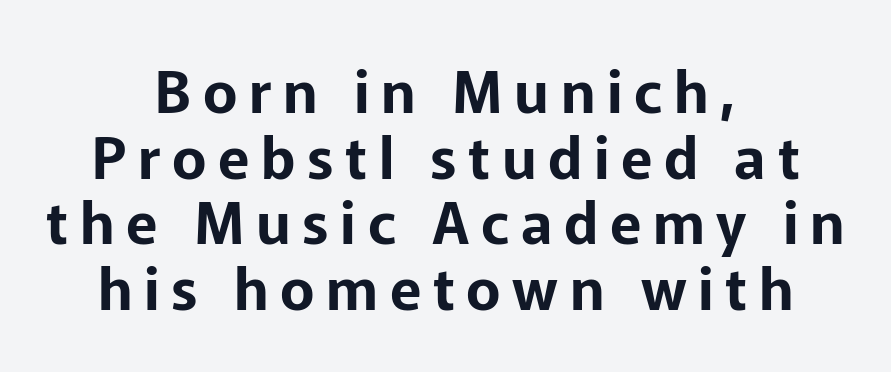
{"serif": "no", "italic": "no", "width": "normal", "stroke_contrast": "low", "x_height": "medium", "monospaced": "no", "underline": "no", "align": "center", "line_spacing": "tight", "line_spacing_ratio": 1.13, "letter_spacing": "wide", "letter_spacing_em": 0.2, "glyph_px": 58}
